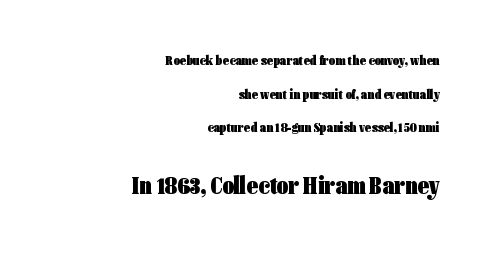
{"italic": "no", "bold": "yes", "underline": "no", "align": "right", "line_spacing": "loose", "line_spacing_ratio": 2.41, "letter_spacing": "normal", "letter_spacing_em": 0.0, "larger_block": "second", "size_ratio": 1.79, "glyph_px": 25}
